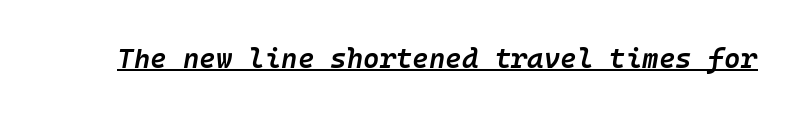
{"italic": "yes", "lean": "right", "slant_degrees": 10, "bold": "semi", "weight": "semibold", "width": "normal", "stroke_contrast": "low", "x_height": "medium", "underline": "yes", "letter_spacing": "normal", "letter_spacing_em": 0.0, "glyph_px": 28}
